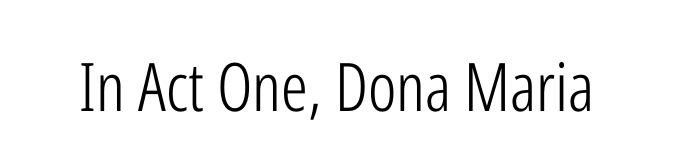
The typography opts for an upright posture over an oblique one. Nothing unusual about the tracking: characters are spaced as the font intends. No extra ink here — the face is not bold. Here the designer chose a conventional face with non-uniform glyph widths. The passage shown is not underscored anywhere.
